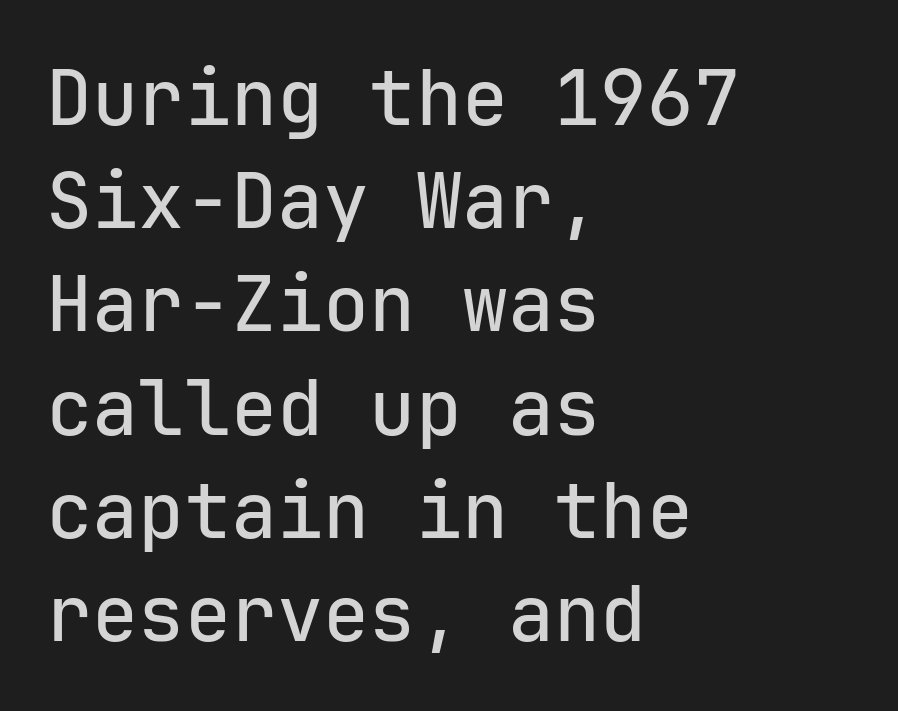
Q: Is the text italic (slanted)? A: No, it is upright.
Q: Is the typeface a serif or a sans-serif typeface? A: Sans-serif.
Q: Is the text underlined? A: No.
Q: How is the paragraph aligned? A: Left-aligned.
Q: Is the spacing between letters normal or unusually wide? A: Normal.
Q: Is the spacing between lines tight, normal or loose? A: Normal.
Q: Width (condensed, normal, or wide)? A: Normal.
Q: Stroke contrast? A: Low.
Q: x-height? A: Medium.
Q: Monospaced? A: Yes.
